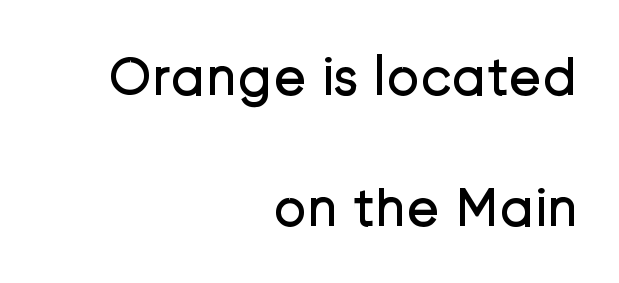
The image shows 56 px regular-weight sans-serif type, upright; set right-aligned, loose line spacing (2.34x), normal letter spacing, not underlined; low stroke contrast and a medium x-height.
